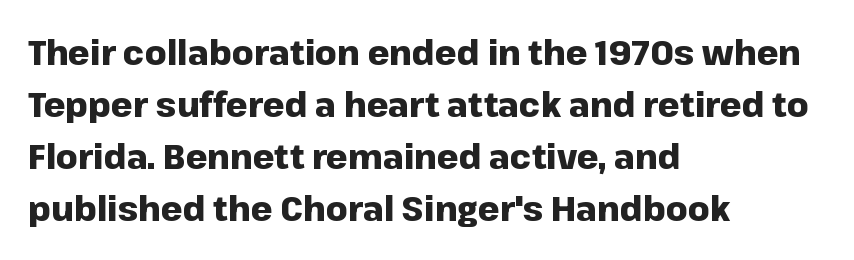
Q: Is the text bold? A: Yes.
Q: Is the text italic (slanted)? A: No, it is upright.
Q: Is the typeface a serif or a sans-serif typeface? A: Sans-serif.
Q: Is the text underlined? A: No.
Q: How is the paragraph aligned? A: Left-aligned.
Q: Is the spacing between letters normal or unusually wide? A: Normal.
Q: Is the spacing between lines tight, normal or loose? A: Normal.
Q: Width (condensed, normal, or wide)? A: Normal.
Q: Stroke contrast? A: Low.
Q: x-height? A: Medium.
Q: Monospaced? A: No.
